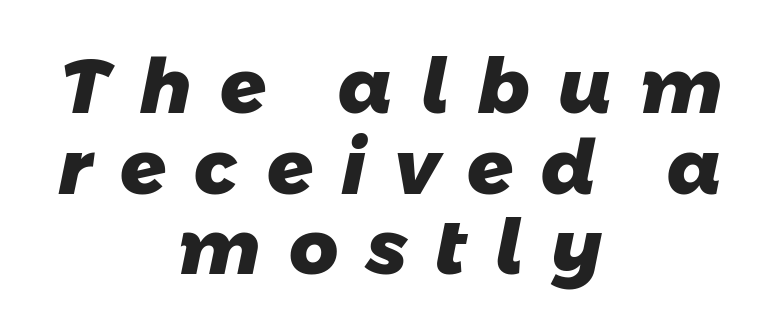
{"serif": "no", "bold": "yes", "weight": "heavy", "width": "normal", "stroke_contrast": "low", "x_height": "medium", "monospaced": "no", "underline": "no", "align": "center", "line_spacing": "tight", "line_spacing_ratio": 1.06, "letter_spacing": "wide", "letter_spacing_em": 0.37, "glyph_px": 76}
